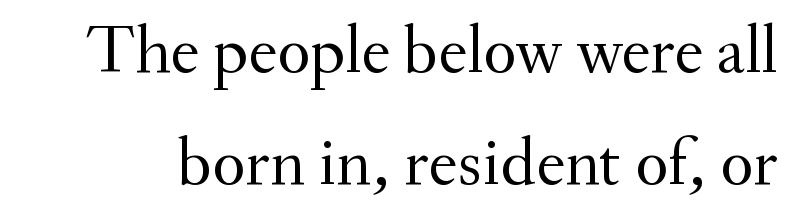
Q: Is the text bold? A: No.
Q: Is the text italic (slanted)? A: No, it is upright.
Q: Is the typeface a serif or a sans-serif typeface? A: Serif.
Q: Is the text underlined? A: No.
Q: Is the spacing between letters normal or unusually wide? A: Normal.
Q: Is the spacing between lines tight, normal or loose? A: Normal.
Q: Width (condensed, normal, or wide)? A: Normal.
Q: Stroke contrast? A: Medium.
Q: x-height? A: Small.
Q: Monospaced? A: No.
